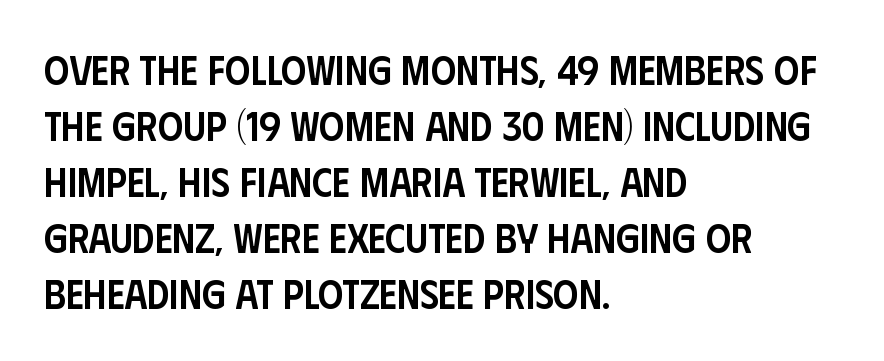
Q: Is the text bold? A: Semi-bold.
Q: Is the text italic (slanted)? A: No, it is upright.
Q: Is the typeface a serif or a sans-serif typeface? A: Sans-serif.
Q: Is the text underlined? A: No.
Q: How is the paragraph aligned? A: Left-aligned.
Q: Is the spacing between letters normal or unusually wide? A: Normal.
Q: Is the spacing between lines tight, normal or loose? A: Normal.
Q: Width (condensed, normal, or wide)? A: Condensed.
Q: Stroke contrast? A: Low.
Q: x-height? A: Large.
Q: Monospaced? A: No.
